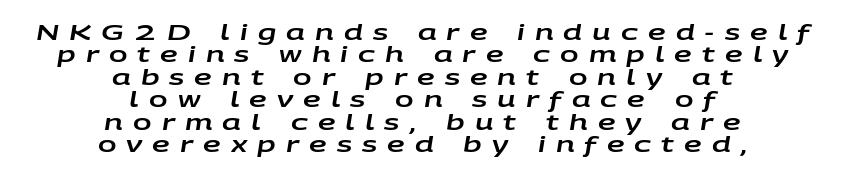
{"italic": "yes", "lean": "right", "slant_degrees": 9, "underline": "no", "align": "center", "line_spacing": "tight", "line_spacing_ratio": 1.02, "letter_spacing": "wide", "letter_spacing_em": 0.46, "glyph_px": 22}
